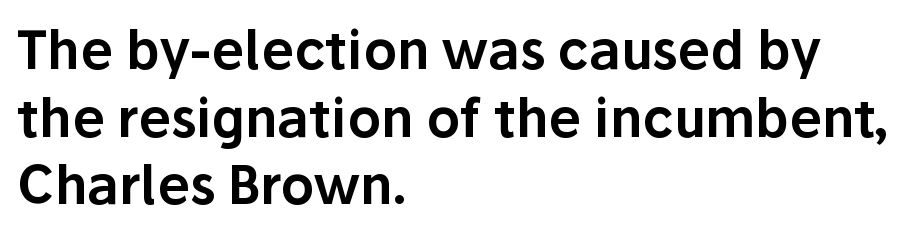
The passage shown is typed in a proportional face where columns would drift. Vertically, the passage feels balanced, rows spaced as you'd expect. The text block is weighted toward the left margin, trailing off unevenly rightward. These lines are composed in type without serifs. Standard letterfit; no display-style spreading of the glyphs. Quick note: not italic, upright.
